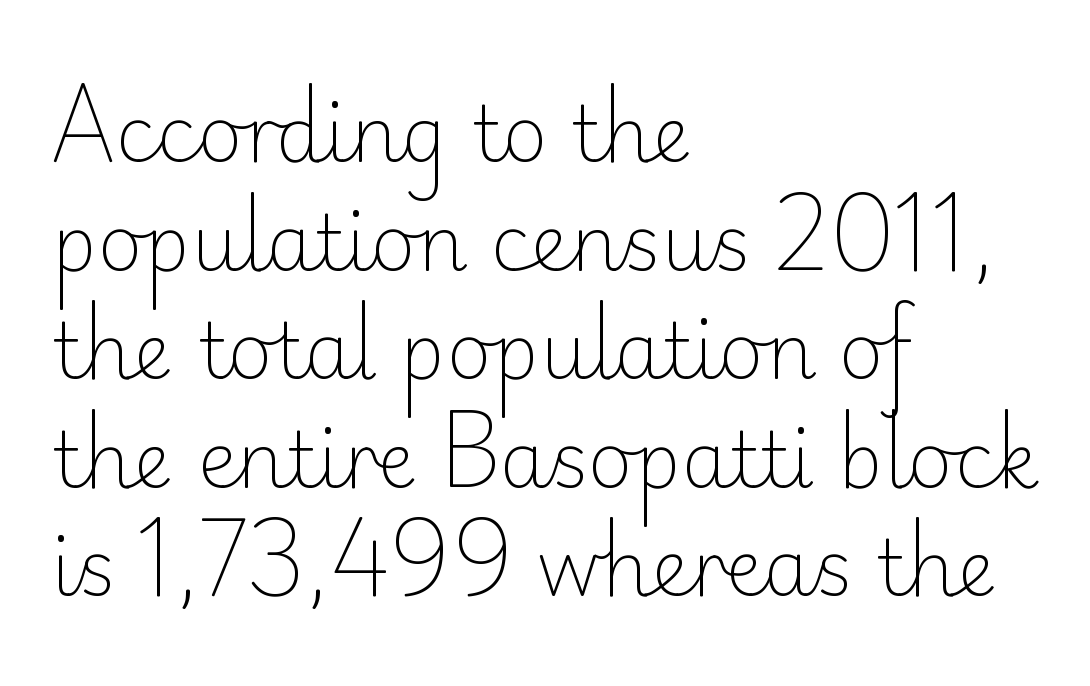
The image shows 77 px light sans-serif type, upright; set left-aligned, normal line spacing (1.41x), normal letter spacing, not underlined; low stroke contrast and a small x-height.
